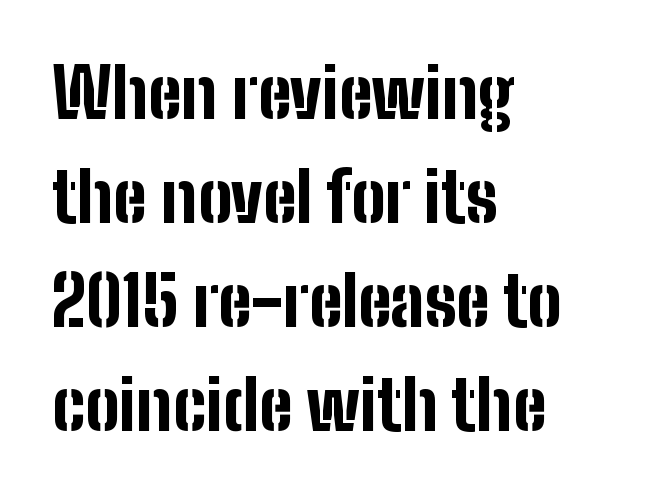
Q: Is the text bold? A: Yes.
Q: Is the text italic (slanted)? A: No, it is upright.
Q: Is the typeface a serif or a sans-serif typeface? A: Sans-serif.
Q: Is the text underlined? A: No.
Q: How is the paragraph aligned? A: Left-aligned.
Q: Is the spacing between letters normal or unusually wide? A: Normal.
Q: Is the spacing between lines tight, normal or loose? A: Normal.
Q: Width (condensed, normal, or wide)? A: Condensed.
Q: Stroke contrast? A: Low.
Q: x-height? A: Medium.
Q: Monospaced? A: No.
